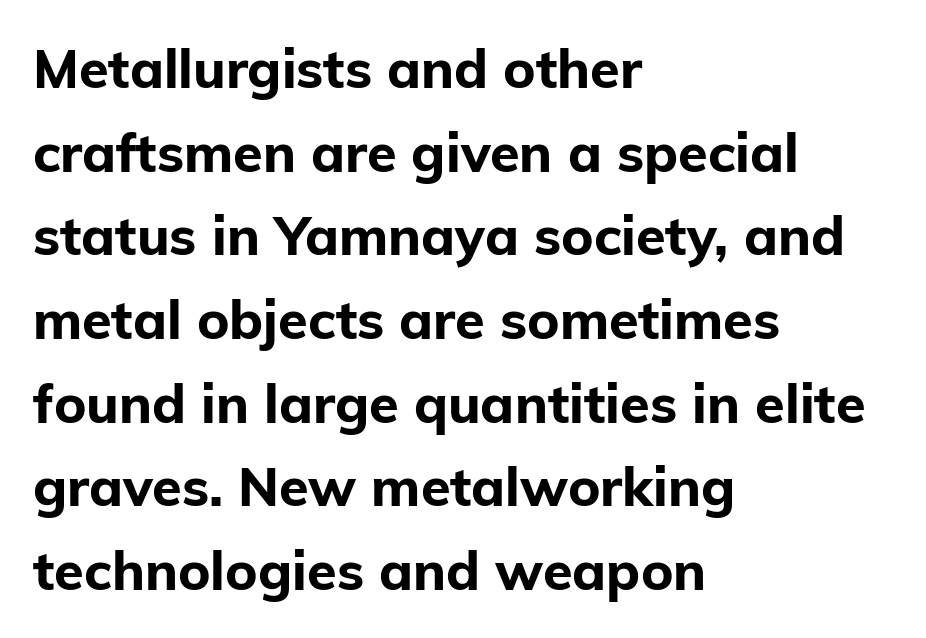
{"serif": "no", "italic": "no", "bold": "yes", "weight": "bold", "width": "normal", "stroke_contrast": "low", "x_height": "medium", "monospaced": "no", "underline": "no", "align": "left", "line_spacing": "normal", "line_spacing_ratio": 1.55, "letter_spacing": "normal", "letter_spacing_em": 0.0, "glyph_px": 54}
